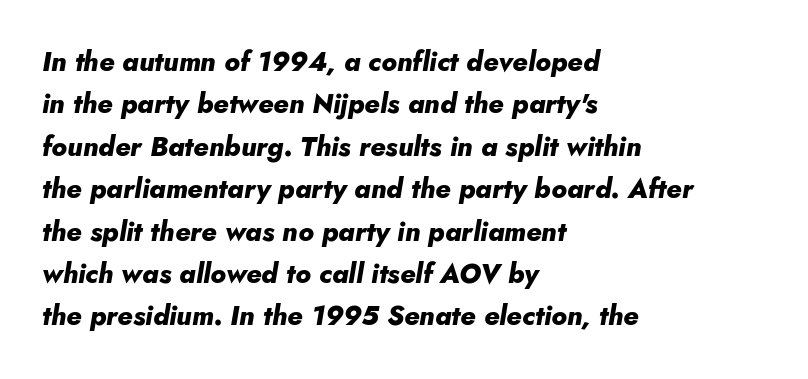
Heavy-handed strokes throughout: this text is bold. A normal amount of white space separates one row of letters from the next. Layout note: lines flush left. The gaps between neighbouring characters are ordinary and unremarkable. The lettering tilts uniformly, giving the passage an italic look. Nobody drew a line under any word here.
